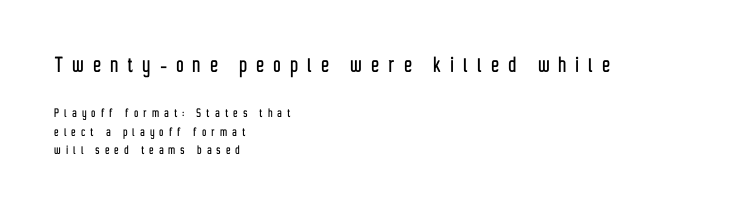
{"italic": "no", "underline": "no", "align": "left", "line_spacing": "normal", "line_spacing_ratio": 1.33, "letter_spacing": "wide", "letter_spacing_em": 0.39, "larger_block": "first", "size_ratio": 1.79, "glyph_px": 25}
